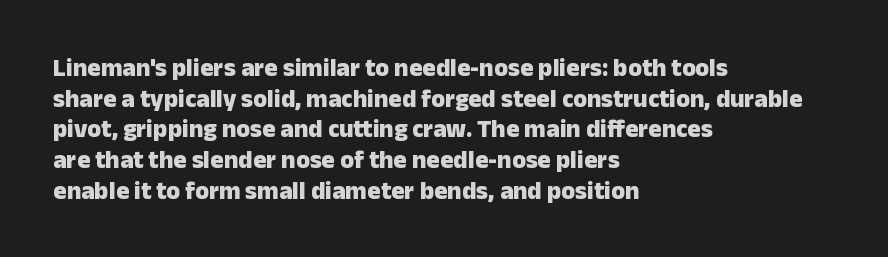
{"italic": "no", "bold": "yes", "underline": "no", "align": "left", "line_spacing_ratio": 1.23, "letter_spacing": "normal", "letter_spacing_em": 0.0, "glyph_px": 25}
